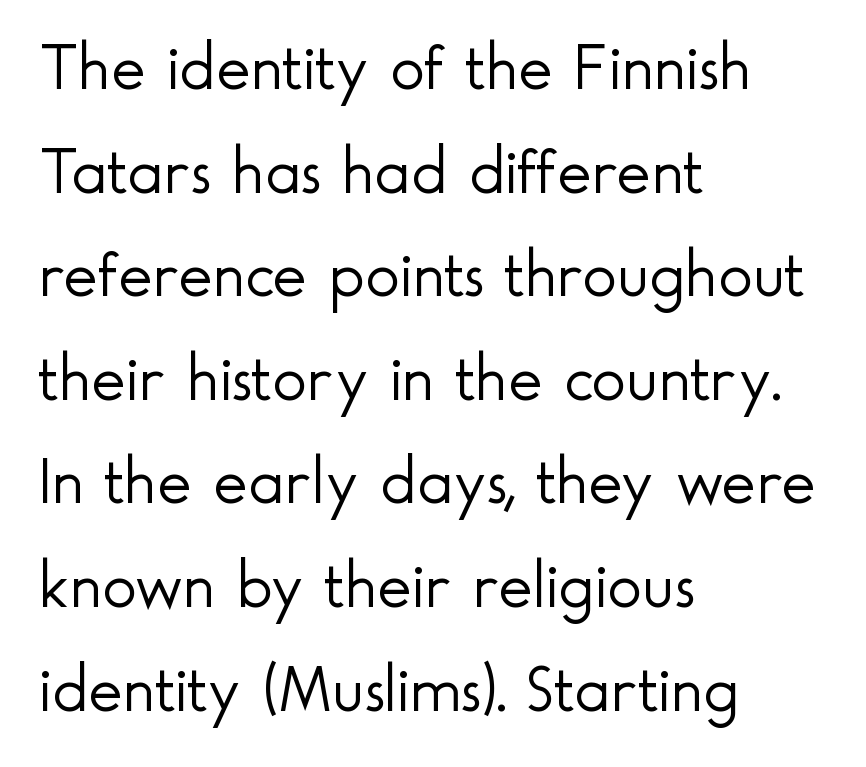
Q: Is the text bold? A: No.
Q: Is the text italic (slanted)? A: No, it is upright.
Q: Is the typeface a serif or a sans-serif typeface? A: Sans-serif.
Q: Is the text underlined? A: No.
Q: How is the paragraph aligned? A: Left-aligned.
Q: Is the spacing between letters normal or unusually wide? A: Normal.
Q: Is the spacing between lines tight, normal or loose? A: Normal.
Q: Width (condensed, normal, or wide)? A: Normal.
Q: x-height? A: Small.
Q: Monospaced? A: No.
